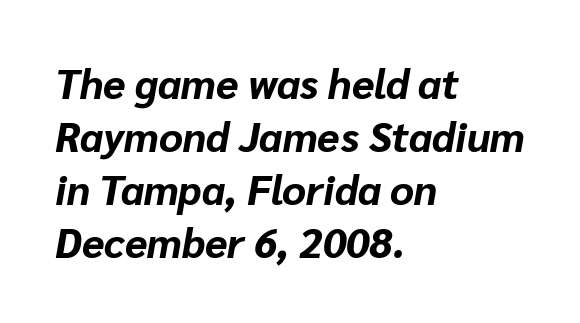
{"italic": "yes", "lean": "right", "slant_degrees": 10, "bold": "yes", "weight": "bold", "width": "normal", "stroke_contrast": "low", "x_height": "medium", "monospaced": "no", "underline": "no", "align": "left", "line_spacing": "normal", "line_spacing_ratio": 1.29, "letter_spacing": "normal", "letter_spacing_em": 0.0, "glyph_px": 41}
